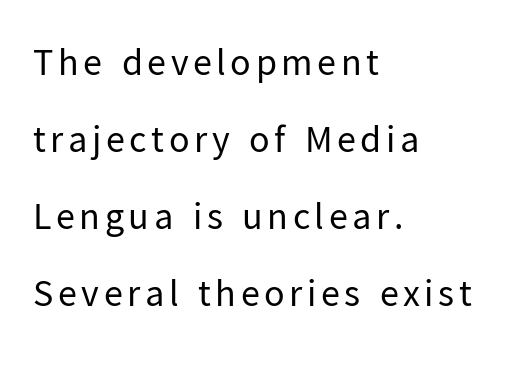
The image shows 38 px regular-weight sans-serif type, upright; set left-aligned, loose line spacing (2.03x), not underlined; low stroke contrast and a medium x-height.
